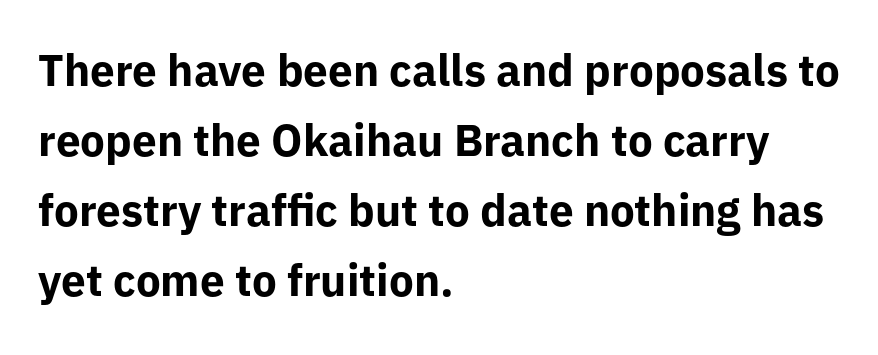
The image shows 44 px bold sans-serif type, upright; set left-aligned, normal line spacing (1.59x), normal letter spacing, not underlined; low stroke contrast and a medium x-height.
